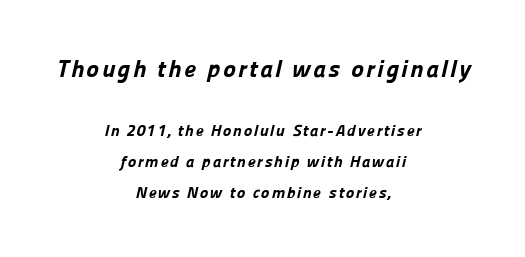
The image shows 24 px bold type; set centered, loose line spacing (1.95x), not underlined; the first (top) block is 1.5x larger.
